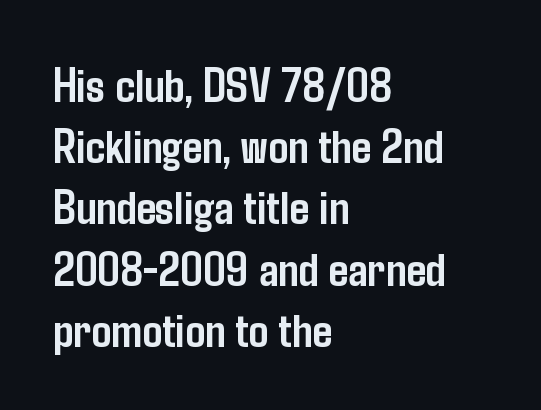
Q: Is the text bold? A: Yes.
Q: Is the text italic (slanted)? A: No, it is upright.
Q: Is the typeface a serif or a sans-serif typeface? A: Sans-serif.
Q: Is the text underlined? A: No.
Q: How is the paragraph aligned? A: Left-aligned.
Q: Is the spacing between letters normal or unusually wide? A: Normal.
Q: Is the spacing between lines tight, normal or loose? A: Normal.
Q: Width (condensed, normal, or wide)? A: Condensed.
Q: Stroke contrast? A: Low.
Q: x-height? A: Medium.
Q: Monospaced? A: No.
